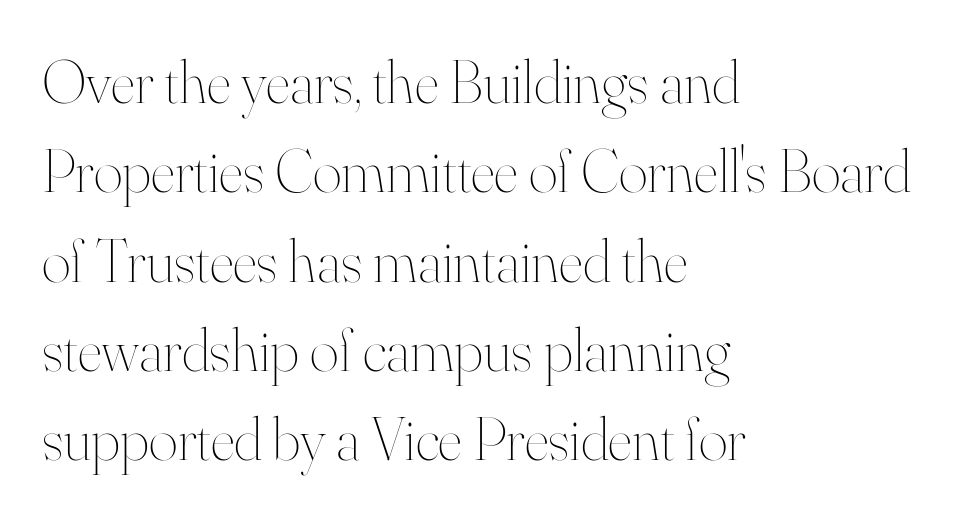
The weight tops out at a normal text grade. Reading down the block, your eye returns to a fixed left position each line. Look at the tracking — it's just the regular setting, nothing added. The letters stand straight up with perfectly vertical stems. The rendering uses natural spacing where letterforms have individual widths. Type without underlining.
